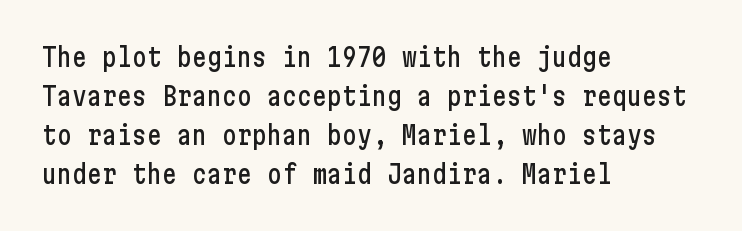
Q: Is the text italic (slanted)? A: No, it is upright.
Q: Is the text underlined? A: No.
Q: How is the paragraph aligned? A: Left-aligned.
Q: Is the spacing between letters normal or unusually wide? A: Normal.
Q: Is the spacing between lines tight, normal or loose? A: Normal.
